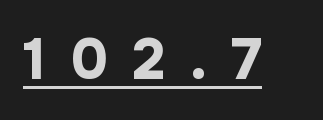
The image shows 57 px bold sans-serif type, upright; set unusually wide letter spacing (+0.44 em), underlined; low stroke contrast and a medium x-height.
